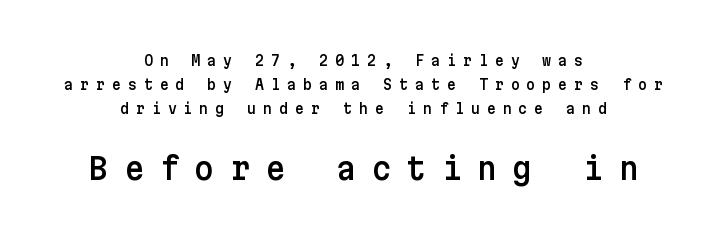
Q: Is the text italic (slanted)? A: No, it is upright.
Q: Is the typeface a serif or a sans-serif typeface? A: Sans-serif.
Q: Is the text underlined? A: No.
Q: How is the paragraph aligned? A: Centered.
Q: Is the spacing between letters normal or unusually wide? A: Unusually wide.
Q: Which block of text is set in a larger size, the first (top) or the second (bottom)? A: The second (bottom) one.
Q: Width (condensed, normal, or wide)? A: Normal.
Q: Stroke contrast? A: Low.
Q: x-height? A: Medium.
